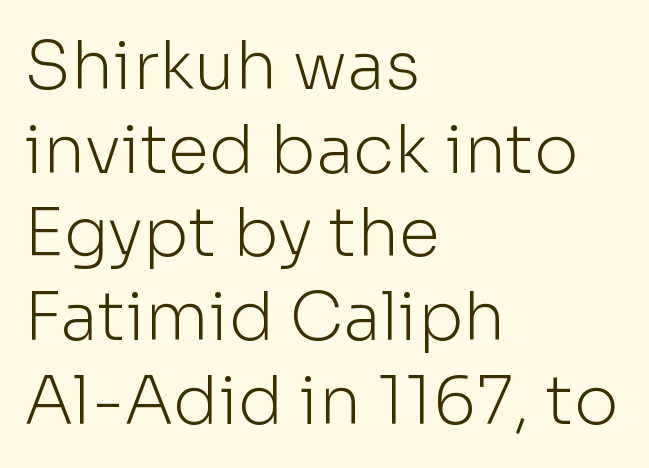
This rendering uses left alignment, leaving the right contour irregular. Vertical spacing — default. Observe the ordinary spacing: letters are neighbours, not strangers. Notice how the stems are strictly vertical — no italics here. Is the type heavy? It reads as light-to-regular instead. Think of a printed novel: that variable character pitch is what you see here.
